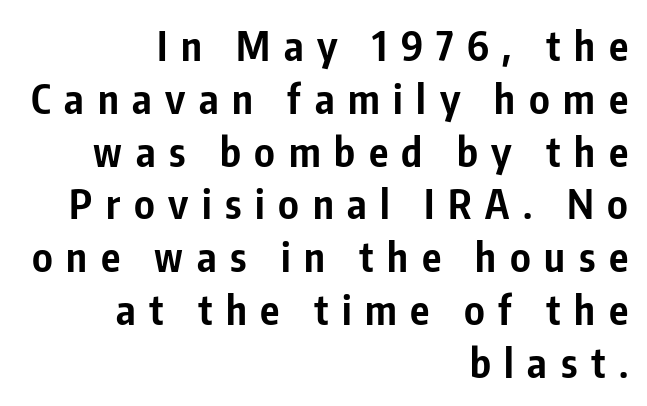
Is this a fixed-width face? No — the glyphs have proportional, varying widths. Letterform terminals end flat and unadorned throughout the passage. Bare-footed words on every line. Summary of vertical rhythm: regular, with standard interline spacing. The glyphs have the mass of a bold cut.
